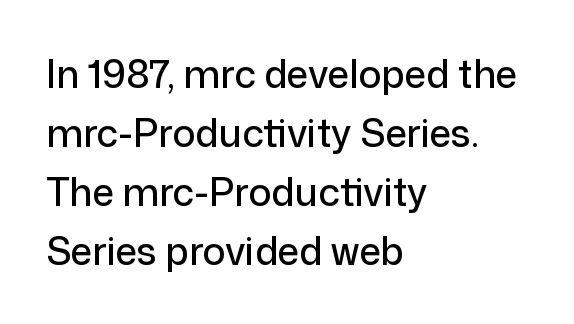
{"serif": "no", "italic": "no", "width": "normal", "stroke_contrast": "low", "x_height": "medium", "monospaced": "no", "underline": "no", "align": "left", "line_spacing": "normal", "line_spacing_ratio": 1.55, "letter_spacing": "normal", "letter_spacing_em": 0.0, "glyph_px": 38}
